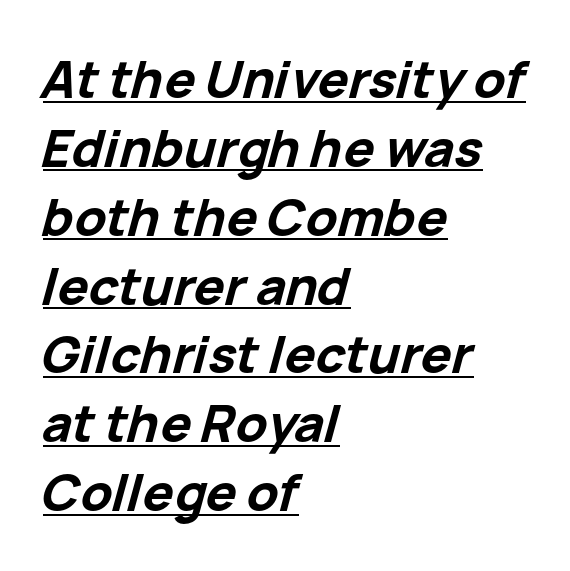
Q: Is the text bold? A: Yes.
Q: Is the text italic (slanted)? A: Yes, it leans right by about 15 degrees.
Q: Is the text underlined? A: Yes.
Q: How is the paragraph aligned? A: Left-aligned.
Q: Is the spacing between letters normal or unusually wide? A: Normal.
Q: Is the spacing between lines tight, normal or loose? A: Normal.
Q: Width (condensed, normal, or wide)? A: Normal.
Q: Stroke contrast? A: Low.
Q: x-height? A: Medium.
Q: Monospaced? A: No.
